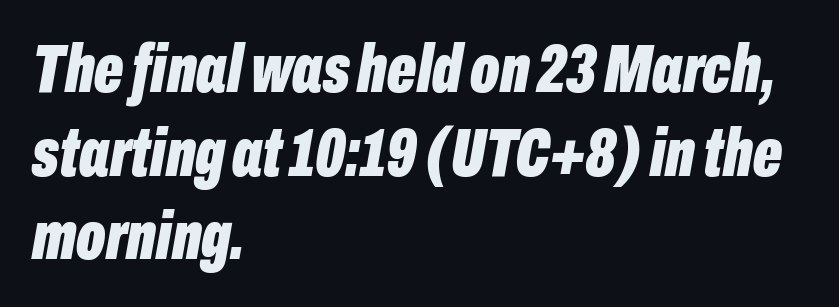
Q: Is the text bold? A: Yes.
Q: Is the text italic (slanted)? A: Yes, it leans right by about 10 degrees.
Q: Is the text underlined? A: No.
Q: How is the paragraph aligned? A: Left-aligned.
Q: Is the spacing between letters normal or unusually wide? A: Normal.
Q: Width (condensed, normal, or wide)? A: Condensed.
Q: Stroke contrast? A: Low.
Q: x-height? A: Medium.
Q: Monospaced? A: No.
